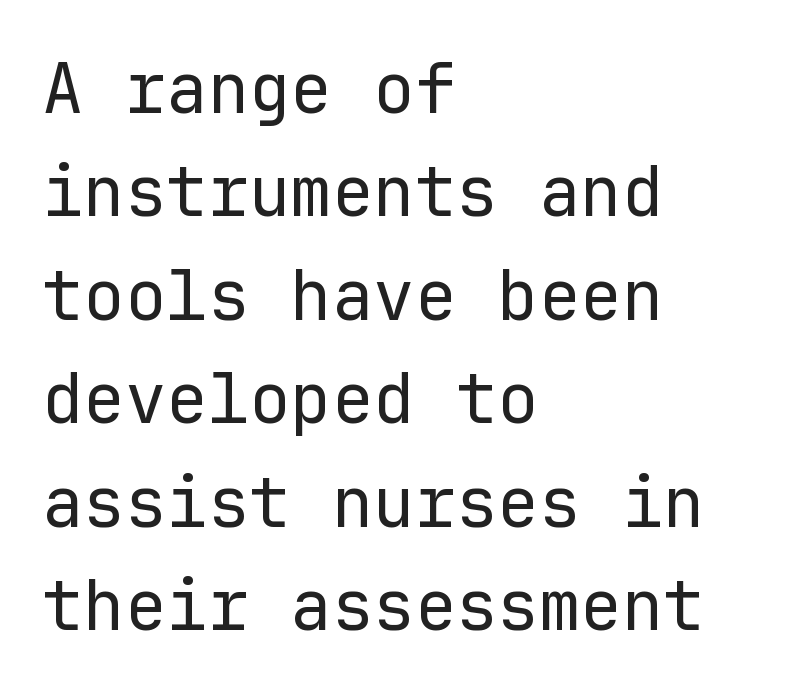
Q: Is the text bold? A: No.
Q: Is the text italic (slanted)? A: No, it is upright.
Q: Is the typeface a serif or a sans-serif typeface? A: Sans-serif.
Q: Is the text underlined? A: No.
Q: How is the paragraph aligned? A: Left-aligned.
Q: Is the spacing between letters normal or unusually wide? A: Normal.
Q: Is the spacing between lines tight, normal or loose? A: Normal.
Q: Width (condensed, normal, or wide)? A: Normal.
Q: Stroke contrast? A: Low.
Q: x-height? A: Medium.
Q: Monospaced? A: Yes.
